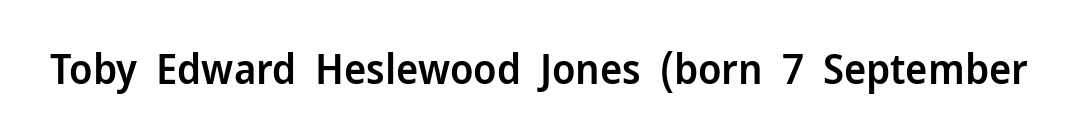
{"serif": "no", "italic": "no", "bold": "semi", "weight": "semibold", "width": "normal", "stroke_contrast": "low", "x_height": "medium", "monospaced": "no", "underline": "no", "letter_spacing": "normal", "letter_spacing_em": 0.0, "glyph_px": 42}
